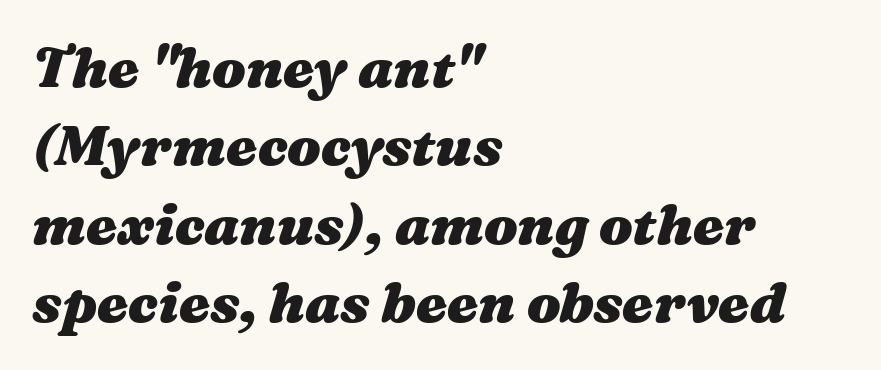
The image shows 56 px heavy, wide type, italic (leaning right); set left-aligned, normal line spacing (1.4x), normal letter spacing, not underlined; medium stroke contrast and a medium x-height.
